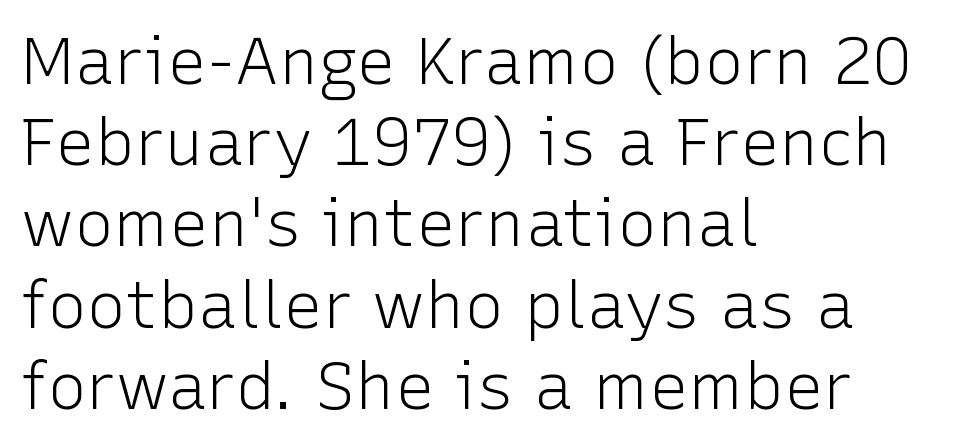
The passage shown is not bold in any degree. The letters advance in unequal steps, a hallmark of proportional type. Every row of glyphs begins at an identical x-position on the left. Observe the ordinary spacing: letters are neighbours, not strangers. The zone under the glyphs is completely vacant. The typeface chosen for these lines omits serifs.
